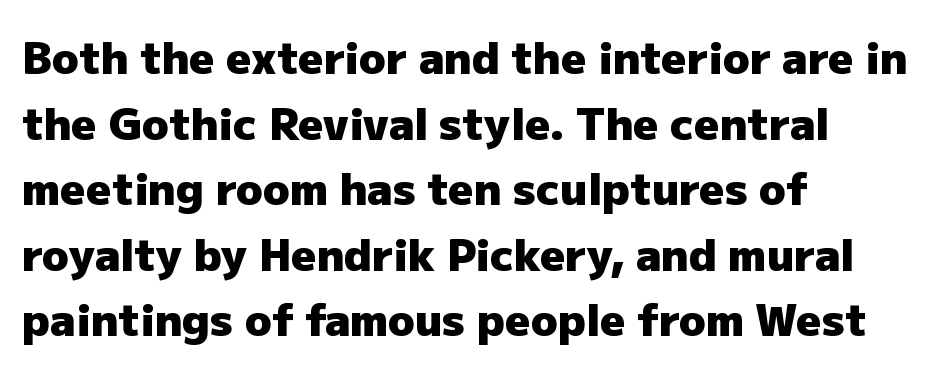
{"serif": "no", "italic": "no", "bold": "yes", "weight": "heavy", "width": "normal", "stroke_contrast": "low", "x_height": "medium", "monospaced": "no", "underline": "no", "align": "left", "line_spacing": "normal", "line_spacing_ratio": 1.49, "letter_spacing": "normal", "letter_spacing_em": 0.0, "glyph_px": 44}
